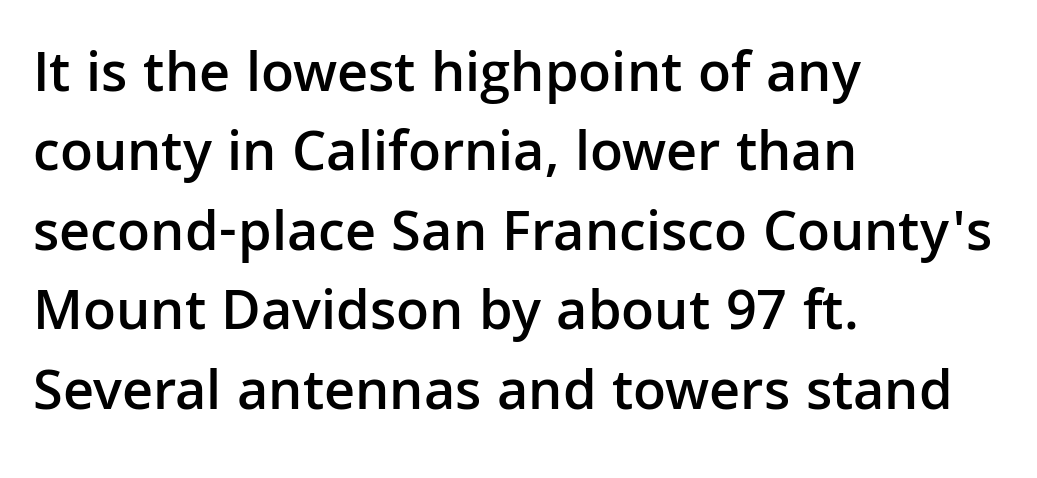
The image shows 58 px semibold sans-serif type, upright; set left-aligned, normal line spacing (1.37x), normal letter spacing, not underlined; low stroke contrast and a medium x-height.
